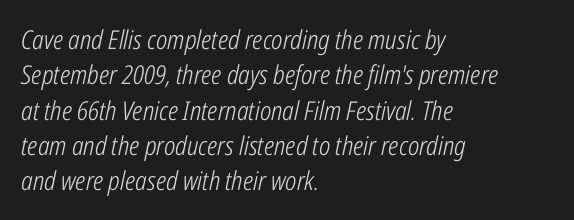
Here the glyphs are tracked normally, forming tight word shapes. Every row of glyphs begins at an identical x-position on the left. The weight would be labelled regular, book, light, or lighter still. The gap between lines stays unmarked. Students, observe: this is what conventionally led text looks like.
